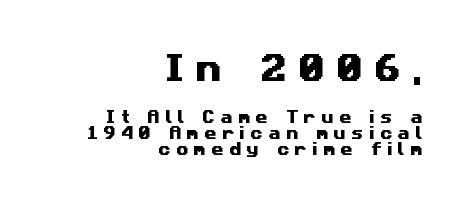
The image shows 30 px wide sans-serif type; set right-aligned, tight line spacing (1.14x), unusually wide letter spacing (+0.39 em), not underlined; the first (top) block is 2.14x larger; medium stroke contrast and a medium x-height.
